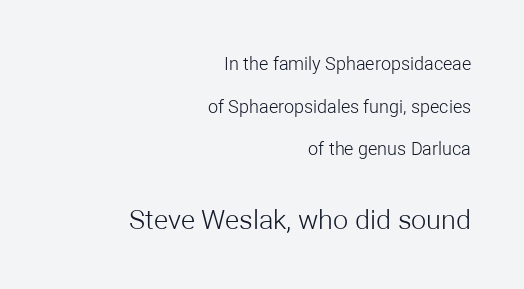
The text block is weighted toward the right margin, trailing off unevenly leftward. The area under the type is left untouched. Larger block? The one below; the one above is distinctly smaller. Baseline-to-baseline distance is far greater than the letter height. The type sits square on the baseline with zero lean. These lines keep a tight, regular rhythm from letter to letter.
